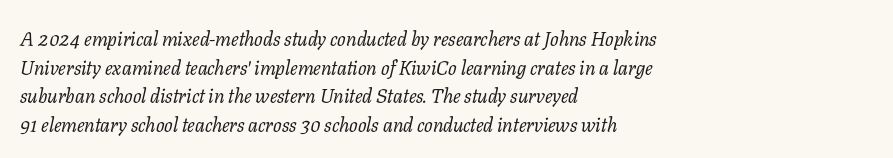
{"italic": "yes", "lean": "right", "slant_degrees": 11, "bold": "no", "underline": "no", "align": "left", "line_spacing": "normal", "line_spacing_ratio": 1.43, "letter_spacing": "normal", "letter_spacing_em": 0.0, "glyph_px": 20}
